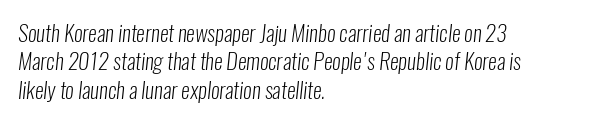
{"bold": "no", "underline": "no", "align": "left", "line_spacing": "normal", "line_spacing_ratio": 1.29, "letter_spacing": "normal", "letter_spacing_em": 0.0, "glyph_px": 22}
